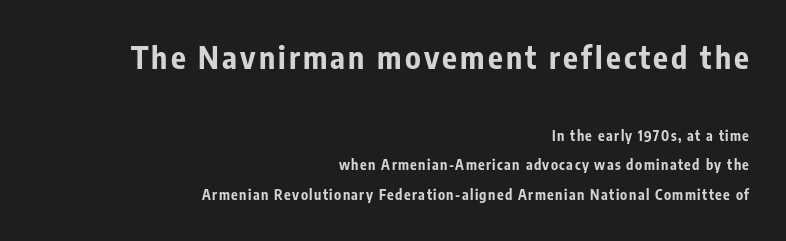
The image shows 31 px bold, condensed sans-serif type, upright; set right-aligned, loose line spacing (2.08x), not underlined; the first (top) block is 2.21x larger; low stroke contrast and a medium x-height.
